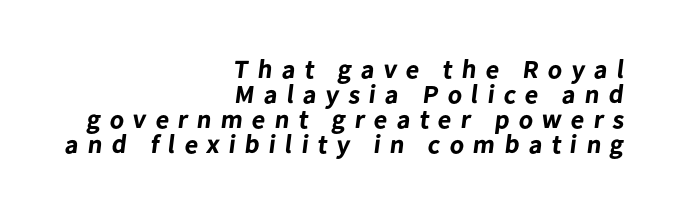
Q: Is the text bold? A: Yes.
Q: Is the text underlined? A: No.
Q: How is the paragraph aligned? A: Right-aligned.
Q: Is the spacing between letters normal or unusually wide? A: Unusually wide.
Q: Is the spacing between lines tight, normal or loose? A: Tight.
